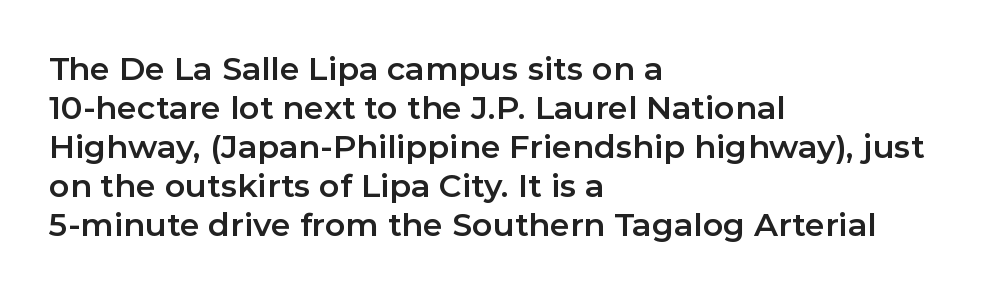
The passage shown is typed in a proportional face where columns would drift. Italic: no, the glyphs are upright roman. Lines of text with bare space underneath. Compared with a centered layout, this one pins lines to the left instead. Nothing sits at the stroke ends, so this counts as sans-serif. The rendering keeps characters at their native spacing.
